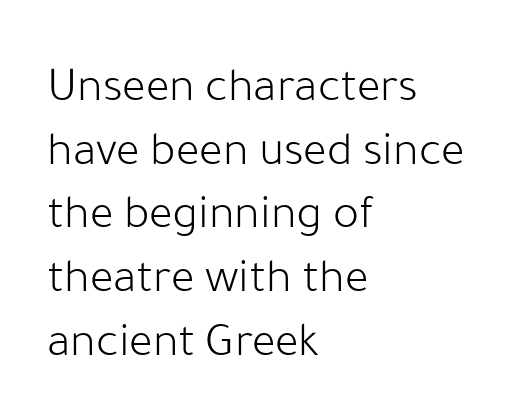
Q: Is the text bold? A: No.
Q: Is the text italic (slanted)? A: No, it is upright.
Q: Is the typeface a serif or a sans-serif typeface? A: Sans-serif.
Q: Is the text underlined? A: No.
Q: How is the paragraph aligned? A: Left-aligned.
Q: Is the spacing between letters normal or unusually wide? A: Normal.
Q: Is the spacing between lines tight, normal or loose? A: Normal.
Q: Width (condensed, normal, or wide)? A: Normal.
Q: Stroke contrast? A: Low.
Q: x-height? A: Medium.
Q: Monospaced? A: No.
